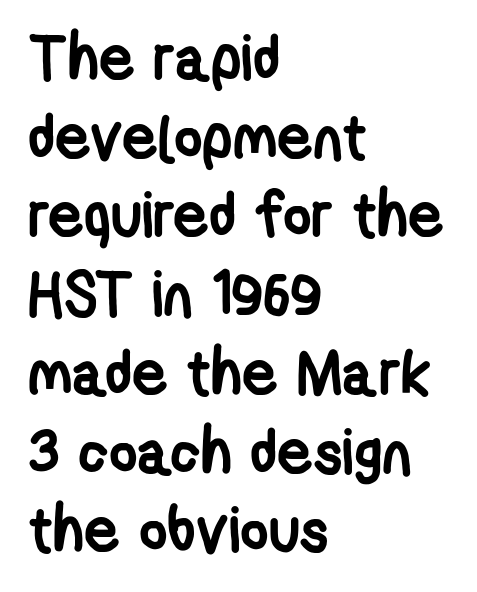
What's the leading like? Ordinary, nothing unusual. The passage shown is typeset with a sans-serif family. The letters advance in unequal steps, a hallmark of proportional type. Horizontally, the lines are justified to the leading edge only.
